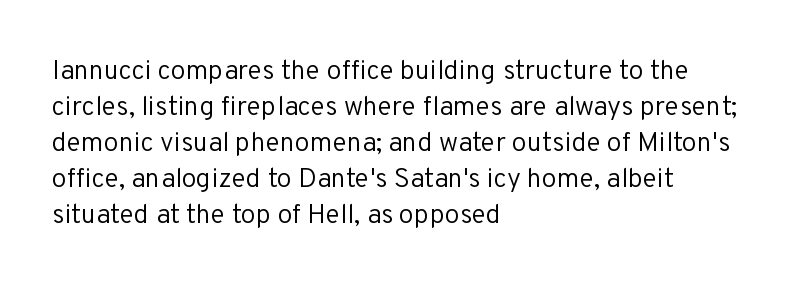
A clean baseline with only descenders dipping below it. The letters stand upright; this is a roman face. The letterforms sit shoulder to shoulder at normal distance. The compositor pushed each line to the left boundary.
